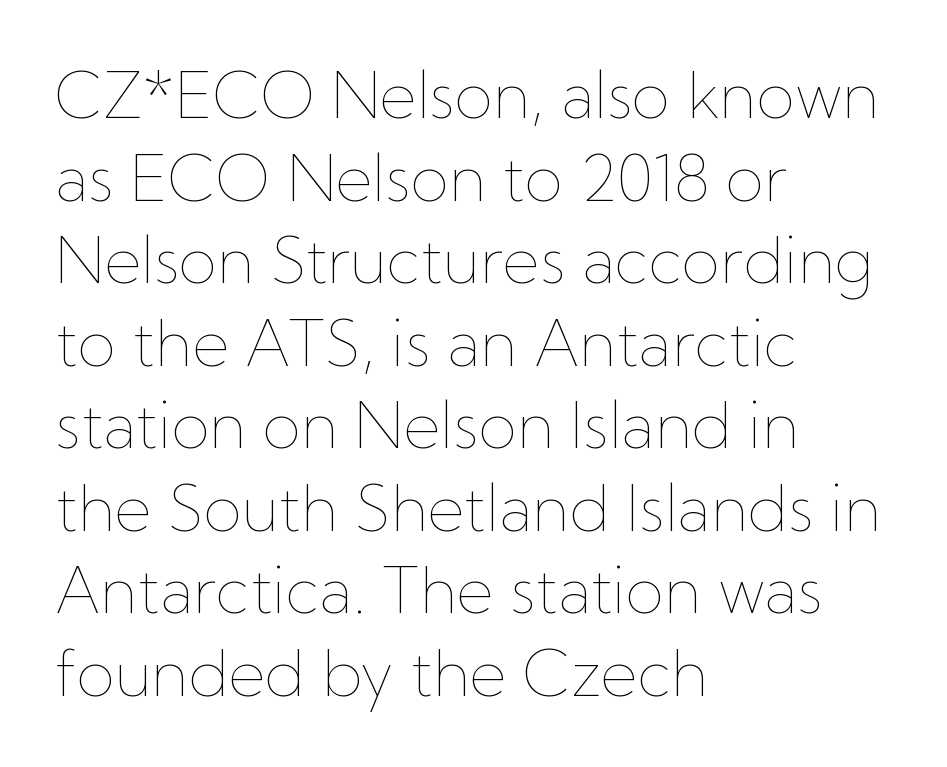
Q: Is the text bold? A: No.
Q: Is the text italic (slanted)? A: No, it is upright.
Q: Is the text underlined? A: No.
Q: How is the paragraph aligned? A: Left-aligned.
Q: Is the spacing between letters normal or unusually wide? A: Normal.
Q: Is the spacing between lines tight, normal or loose? A: Normal.
Q: Width (condensed, normal, or wide)? A: Normal.
Q: Stroke contrast? A: Low.
Q: x-height? A: Medium.
Q: Monospaced? A: No.
